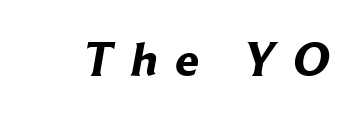
The image shows 48 px bold sans-serif type; set unusually wide letter spacing (+0.37 em), not underlined; low stroke contrast and a medium x-height.
